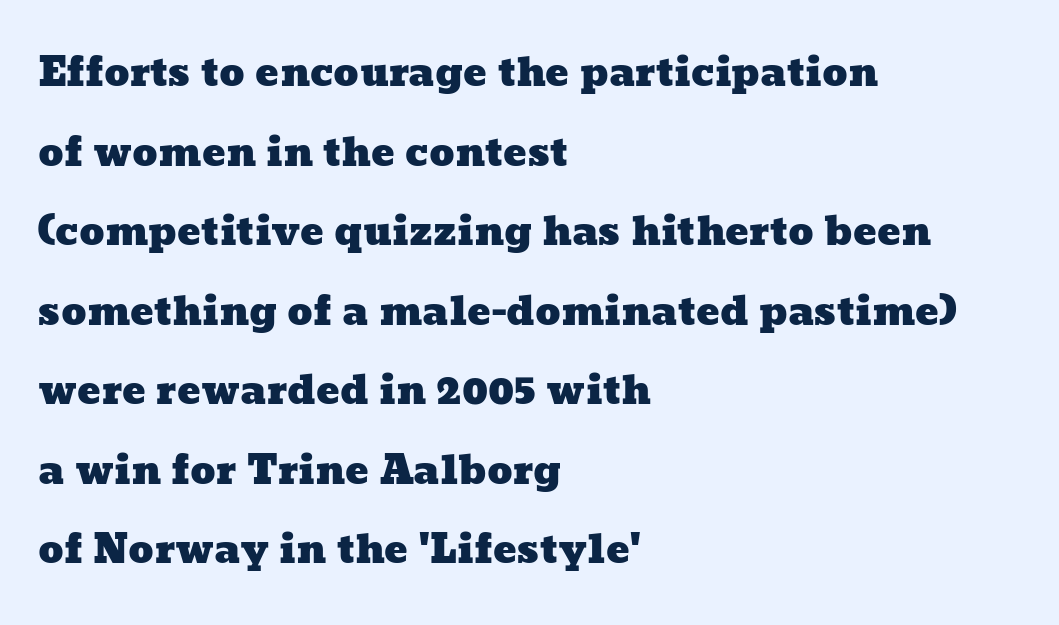
The image shows 39 px wide type; set left-aligned, loose line spacing (2.04x), normal letter spacing, not underlined; low stroke contrast and a medium x-height.
